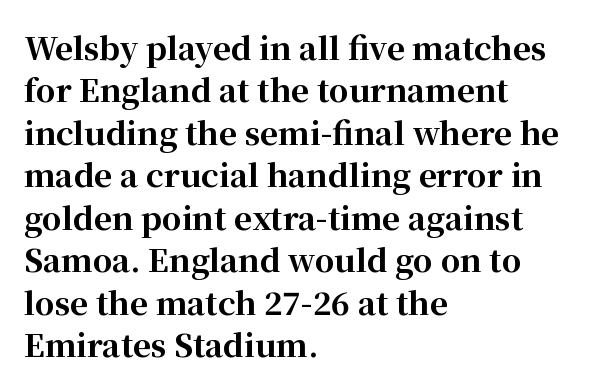
{"serif": "yes", "italic": "no", "bold": "yes", "weight": "bold", "width": "normal", "stroke_contrast": "high", "x_height": "medium", "monospaced": "no", "underline": "no", "align": "left", "line_spacing": "normal", "line_spacing_ratio": 1.37, "letter_spacing": "normal", "letter_spacing_em": 0.0, "glyph_px": 31}
